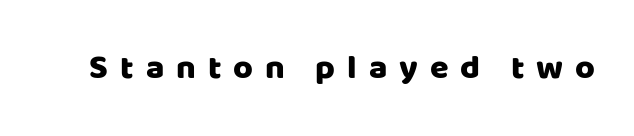
Q: Is the text italic (slanted)? A: No, it is upright.
Q: Is the typeface a serif or a sans-serif typeface? A: Sans-serif.
Q: Is the text underlined? A: No.
Q: Is the spacing between letters normal or unusually wide? A: Unusually wide.
Q: Width (condensed, normal, or wide)? A: Normal.
Q: Stroke contrast? A: Low.
Q: x-height? A: Large.
Q: Monospaced? A: No.
